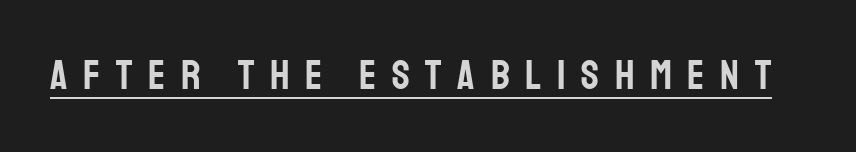
Q: Is the text italic (slanted)? A: No, it is upright.
Q: Is the typeface a serif or a sans-serif typeface? A: Sans-serif.
Q: Is the text underlined? A: Yes.
Q: Is the spacing between letters normal or unusually wide? A: Unusually wide.
Q: Width (condensed, normal, or wide)? A: Condensed.
Q: Stroke contrast? A: Low.
Q: x-height? A: Large.
Q: Monospaced? A: No.
